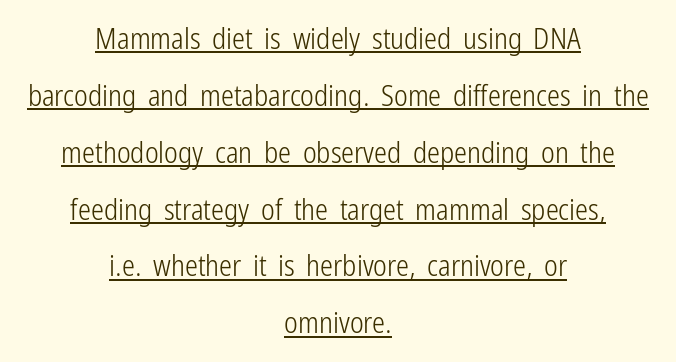
Q: Is the text bold? A: No.
Q: Is the text italic (slanted)? A: No, it is upright.
Q: Is the typeface a serif or a sans-serif typeface? A: Sans-serif.
Q: Is the text underlined? A: Yes.
Q: How is the paragraph aligned? A: Centered.
Q: Is the spacing between letters normal or unusually wide? A: Normal.
Q: Is the spacing between lines tight, normal or loose? A: Loose.
Q: Width (condensed, normal, or wide)? A: Condensed.
Q: Stroke contrast? A: Low.
Q: x-height? A: Medium.
Q: Monospaced? A: No.
